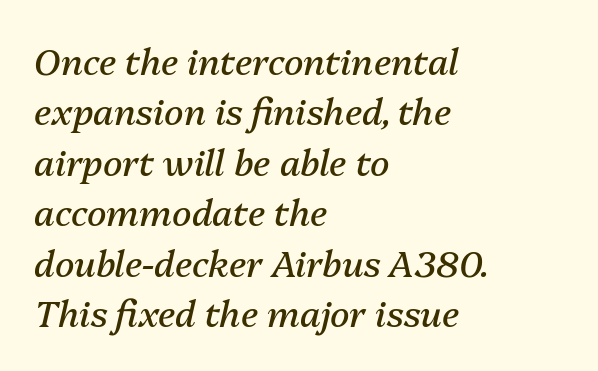
The image shows 36 px regular-weight type, italic (leaning right); set left-aligned, normal line spacing (1.4x), normal letter spacing, not underlined; medium stroke contrast and a medium x-height.
